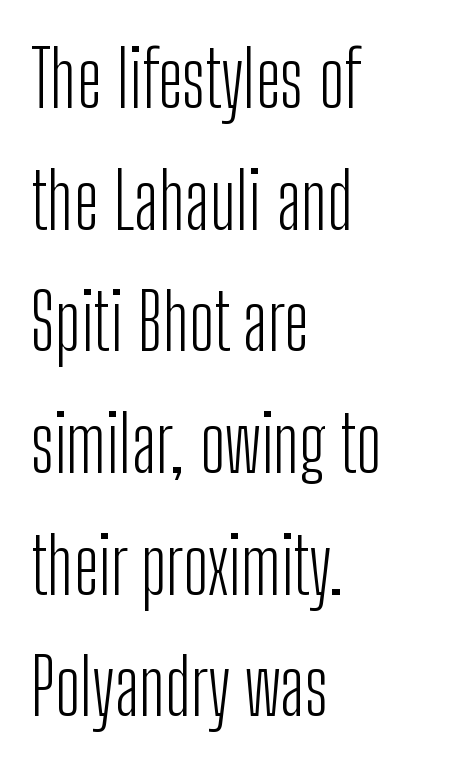
Bare-footed words on every line. Each word holds together tightly as a unit, with standard inter-letter gaps. This is roman type, the default non-slanted kind. Proportional: the letters do not fall into vertical columns. One glance says typical: line gaps are just what's usual. No feet cap the strokes, marking this as sans-serif type.
